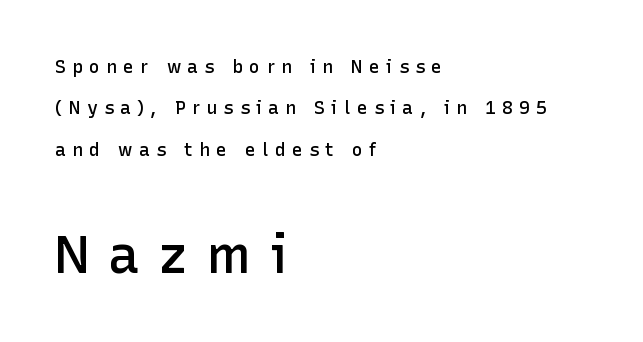
Q: Is the text bold? A: Semi-bold.
Q: Is the text italic (slanted)? A: No, it is upright.
Q: Is the typeface a serif or a sans-serif typeface? A: Sans-serif.
Q: Is the text underlined? A: No.
Q: How is the paragraph aligned? A: Left-aligned.
Q: Is the spacing between letters normal or unusually wide? A: Unusually wide.
Q: Is the spacing between lines tight, normal or loose? A: Loose.
Q: Which block of text is set in a larger size, the first (top) or the second (bottom)? A: The second (bottom) one.
Q: Width (condensed, normal, or wide)? A: Normal.
Q: Stroke contrast? A: Low.
Q: x-height? A: Medium.
Q: Monospaced? A: No.
